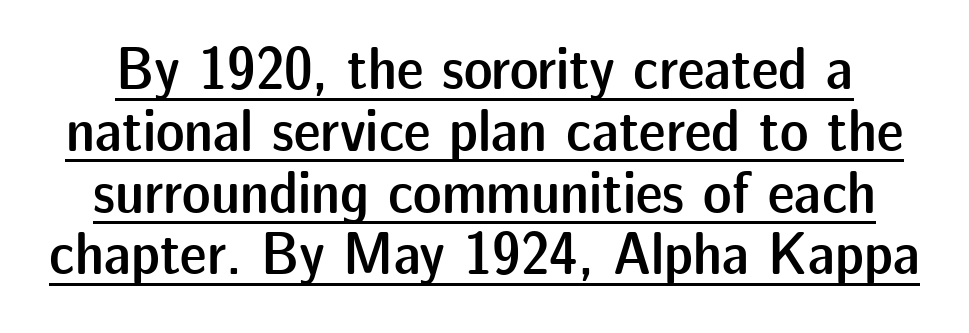
Q: Is the text bold? A: Semi-bold.
Q: Is the text italic (slanted)? A: No, it is upright.
Q: Is the typeface a serif or a sans-serif typeface? A: Sans-serif.
Q: Is the text underlined? A: Yes.
Q: Is the spacing between letters normal or unusually wide? A: Normal.
Q: Is the spacing between lines tight, normal or loose? A: Tight.
Q: Width (condensed, normal, or wide)? A: Normal.
Q: Stroke contrast? A: Low.
Q: x-height? A: Medium.
Q: Monospaced? A: No.
